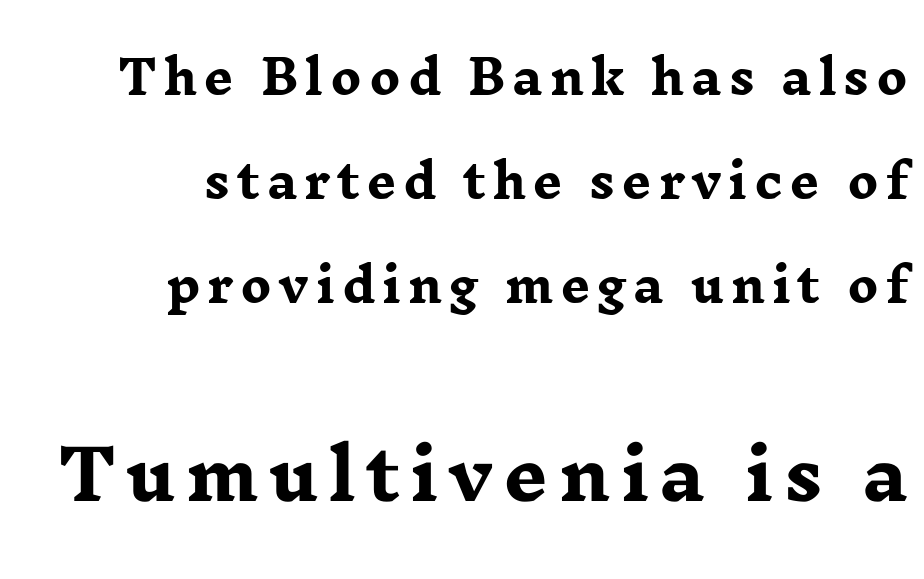
Q: Is the text bold? A: Yes.
Q: Is the text italic (slanted)? A: No, it is upright.
Q: Is the typeface a serif or a sans-serif typeface? A: Serif.
Q: Is the text underlined? A: No.
Q: How is the paragraph aligned? A: Right-aligned.
Q: Is the spacing between lines tight, normal or loose? A: Loose.
Q: Which block of text is set in a larger size, the first (top) or the second (bottom)? A: The second (bottom) one.
Q: Width (condensed, normal, or wide)? A: Wide.
Q: Stroke contrast? A: Low.
Q: x-height? A: Medium.
Q: Monospaced? A: No.
